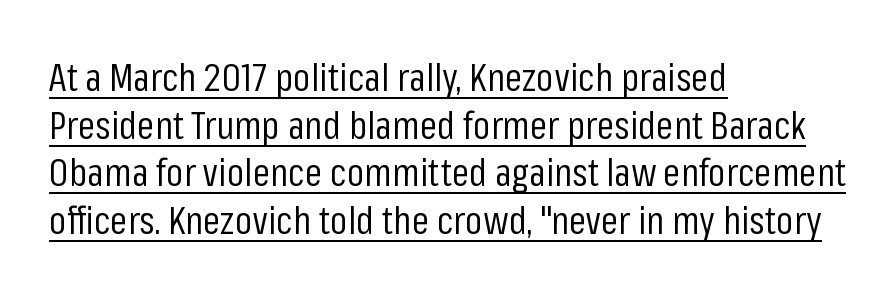
Q: Is the text bold? A: No.
Q: Is the text italic (slanted)? A: No, it is upright.
Q: Is the typeface a serif or a sans-serif typeface? A: Sans-serif.
Q: Is the text underlined? A: Yes.
Q: How is the paragraph aligned? A: Left-aligned.
Q: Is the spacing between letters normal or unusually wide? A: Normal.
Q: Width (condensed, normal, or wide)? A: Condensed.
Q: Stroke contrast? A: Low.
Q: x-height? A: Medium.
Q: Monospaced? A: No.
